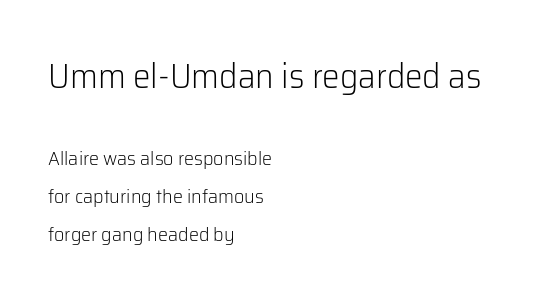
{"serif": "no", "italic": "no", "bold": "no", "weight": "light", "width": "normal", "stroke_contrast": "low", "x_height": "medium", "monospaced": "no", "underline": "no", "align": "left", "line_spacing_ratio": 1.89, "letter_spacing": "normal", "letter_spacing_em": 0.0, "larger_block": "first", "size_ratio": 1.75, "glyph_px": 35}
